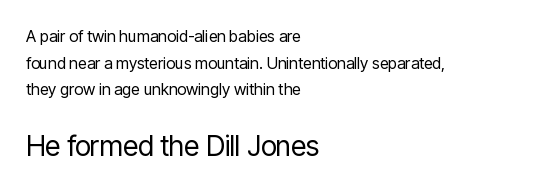
Is this a fixed-width face? No — the glyphs have proportional, varying widths. Line starts are locked; line ends wander. A bare baseline throughout the passage. The weight tops out at a normal text grade. Caption: upper text group reduced, lower text group enlarged. The line texture is even and compact thanks to regular tracking.
